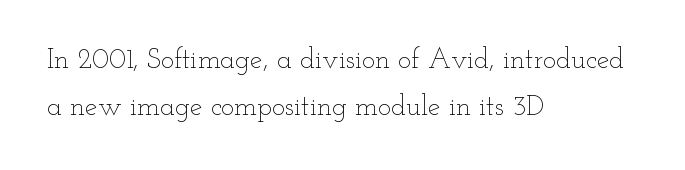
Note the varied advance widths — an 'i' is clearly narrower than an 'm'. This is not heavy type; no bold has been used. The face used here is rendered with its standard letterfit. Layout note: lines flush left.
